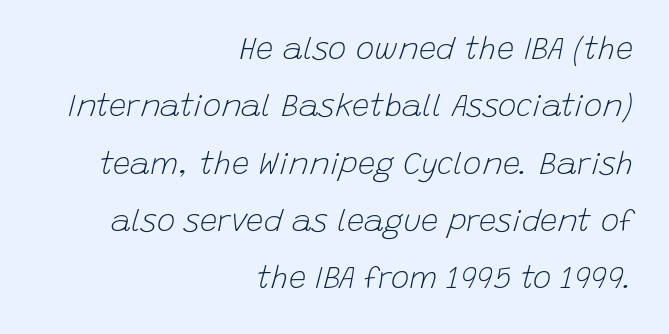
Q: Is the text bold? A: No.
Q: Is the text italic (slanted)? A: Yes, it leans right by about 15 degrees.
Q: Is the text underlined? A: No.
Q: How is the paragraph aligned? A: Right-aligned.
Q: Is the spacing between letters normal or unusually wide? A: Normal.
Q: Width (condensed, normal, or wide)? A: Normal.
Q: Stroke contrast? A: Low.
Q: x-height? A: Large.
Q: Monospaced? A: No.
